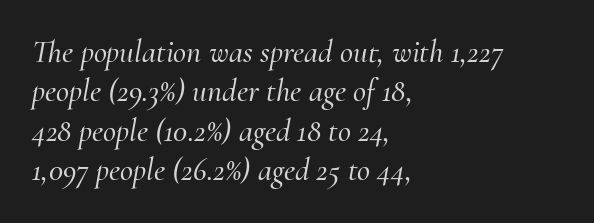
The whole block is typeset with a tilt. This sample is left-justified, so line endings fall wherever the words run out. Unlike a clean sans, this face finishes its strokes with serifs. A typesetter would call this proportional, since set widths differ per character. Beneath every word, the page is bare.
